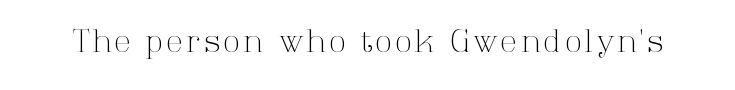
Q: Is the text bold? A: No.
Q: Is the text italic (slanted)? A: No, it is upright.
Q: Is the typeface a serif or a sans-serif typeface? A: Serif.
Q: Is the text underlined? A: No.
Q: Width (condensed, normal, or wide)? A: Normal.
Q: Stroke contrast? A: High.
Q: x-height? A: Medium.
Q: Monospaced? A: No.
